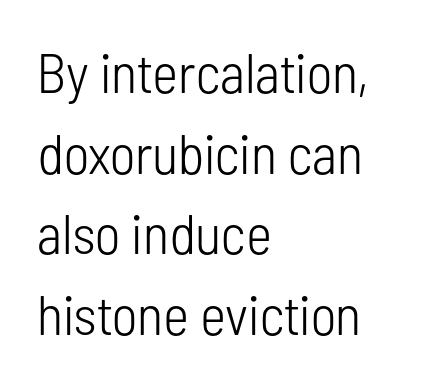
Q: Is the text bold? A: No.
Q: Is the text italic (slanted)? A: No, it is upright.
Q: Is the typeface a serif or a sans-serif typeface? A: Sans-serif.
Q: Is the text underlined? A: No.
Q: How is the paragraph aligned? A: Left-aligned.
Q: Is the spacing between letters normal or unusually wide? A: Normal.
Q: Is the spacing between lines tight, normal or loose? A: Normal.
Q: Width (condensed, normal, or wide)? A: Condensed.
Q: Stroke contrast? A: Low.
Q: x-height? A: Medium.
Q: Monospaced? A: No.
